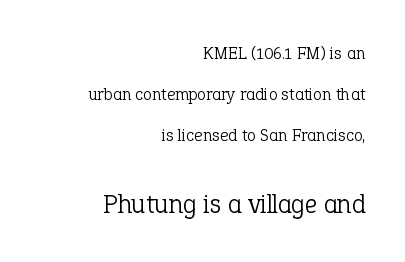
Q: Is the text bold? A: No.
Q: Is the text italic (slanted)? A: No, it is upright.
Q: Is the text underlined? A: No.
Q: How is the paragraph aligned? A: Right-aligned.
Q: Is the spacing between letters normal or unusually wide? A: Normal.
Q: Is the spacing between lines tight, normal or loose? A: Loose.
Q: Which block of text is set in a larger size, the first (top) or the second (bottom)? A: The second (bottom) one.
